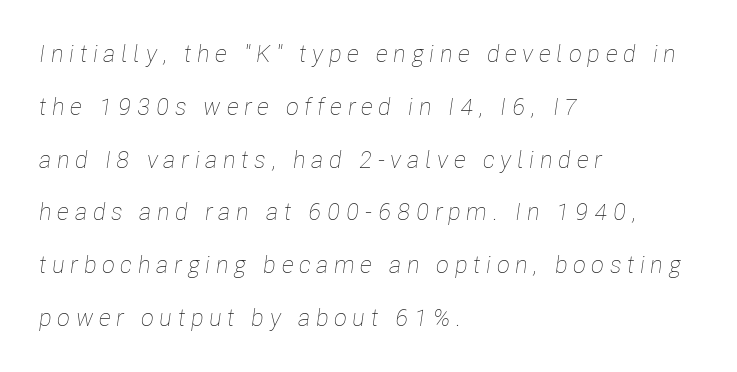
Q: Is the text bold? A: No.
Q: Is the text italic (slanted)? A: Yes, it leans right by about 8 degrees.
Q: Is the text underlined? A: No.
Q: How is the paragraph aligned? A: Left-aligned.
Q: Is the spacing between letters normal or unusually wide? A: Unusually wide.
Q: Is the spacing between lines tight, normal or loose? A: Loose.
